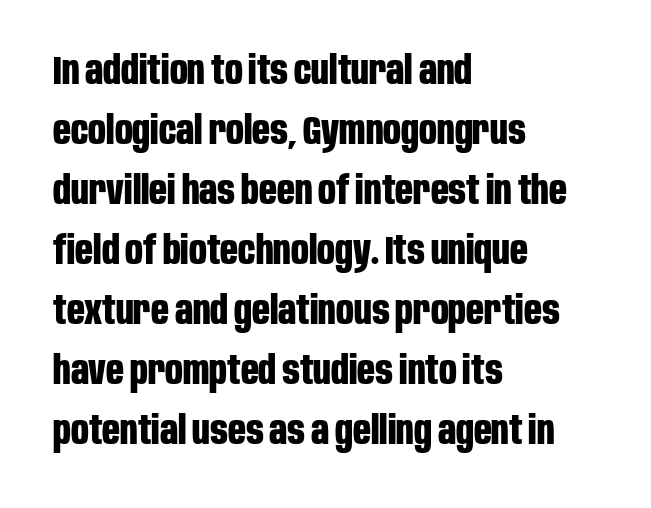
In terms of letterspacing, this is plain default setting. Descenders are the only things crossing below the line. This sample has the flowing, uneven cadence of proportional lettering. Evenly set lines give the paragraph a standard silhouette. Does the lettering tilt? It doesn't — this is upright. As a designer I'd log this as weight 700, bold.
